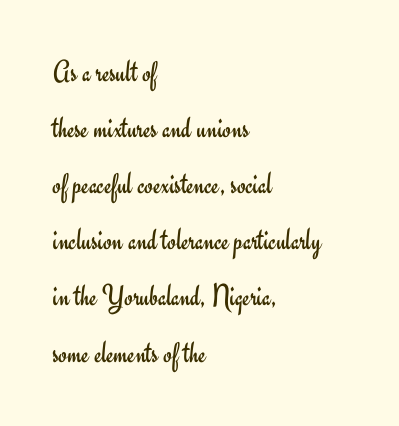
The image shows 31 px regular-weight sans-serif type; set left-aligned, line spacing 1.81x, normal letter spacing, not underlined; low stroke contrast and a small x-height.
